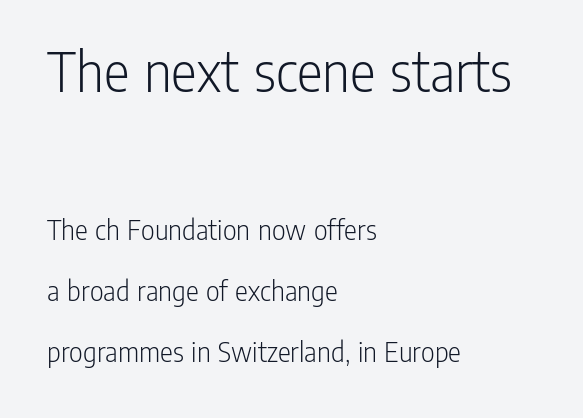
Q: Is the text bold? A: No.
Q: Is the text italic (slanted)? A: No, it is upright.
Q: Is the typeface a serif or a sans-serif typeface? A: Sans-serif.
Q: Is the text underlined? A: No.
Q: How is the paragraph aligned? A: Left-aligned.
Q: Is the spacing between letters normal or unusually wide? A: Normal.
Q: Is the spacing between lines tight, normal or loose? A: Loose.
Q: Which block of text is set in a larger size, the first (top) or the second (bottom)? A: The first (top) one.
Q: Width (condensed, normal, or wide)? A: Condensed.
Q: Stroke contrast? A: Low.
Q: x-height? A: Medium.
Q: Monospaced? A: No.
